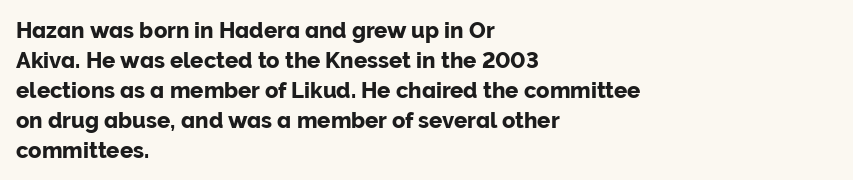
The image shows 22 px text type, upright; set left-aligned, normal line spacing (1.36x), normal letter spacing, not underlined.
